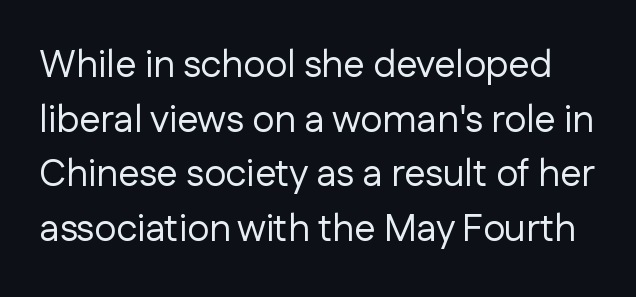
The image shows 38 px regular-weight sans-serif type, upright; set normal line spacing (1.44x), normal letter spacing, not underlined; low stroke contrast and a medium x-height.
